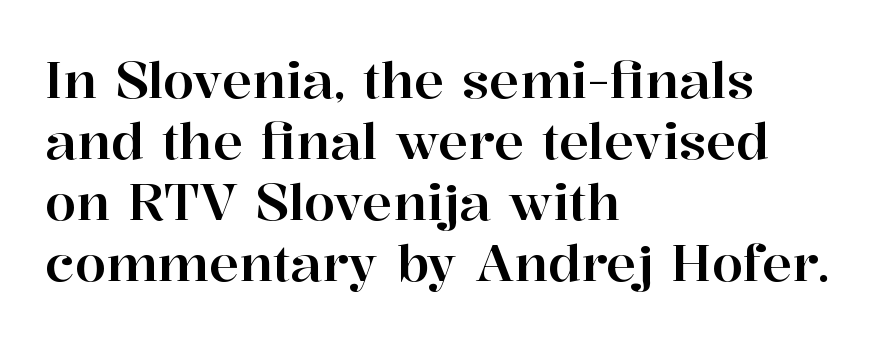
{"serif": "yes", "italic": "no", "width": "normal", "stroke_contrast": "high", "x_height": "medium", "monospaced": "no", "underline": "no", "align": "left", "line_spacing_ratio": 1.22, "letter_spacing": "normal", "letter_spacing_em": 0.0, "glyph_px": 50}
